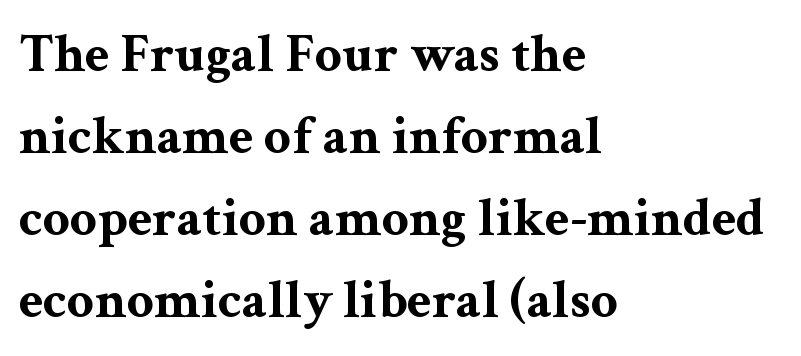
{"serif": "yes", "italic": "no", "bold": "yes", "weight": "bold", "width": "wide", "stroke_contrast": "medium", "x_height": "medium", "monospaced": "no", "underline": "no", "align": "left", "line_spacing": "normal", "line_spacing_ratio": 1.52, "letter_spacing": "normal", "letter_spacing_em": 0.0, "glyph_px": 54}
